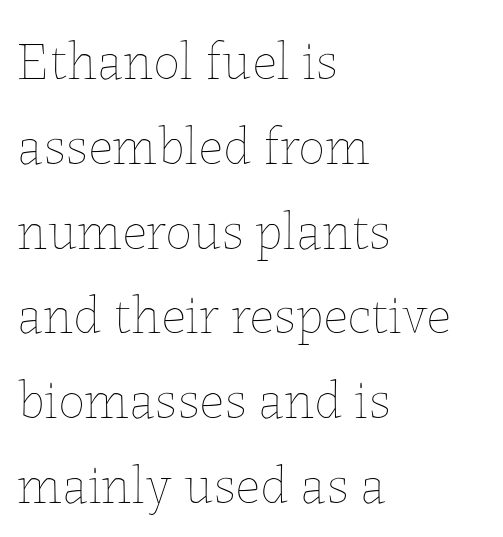
The axis of the letterforms is exactly vertical. Vertically, the passage feels balanced, rows spaced as you'd expect. In CSS terms this would be text-align: left. Think of a printed novel: that variable character pitch is what you see here. Only glyphs here, with clear space below each row. The letters look calm and open, with moderate or lighter stems.
